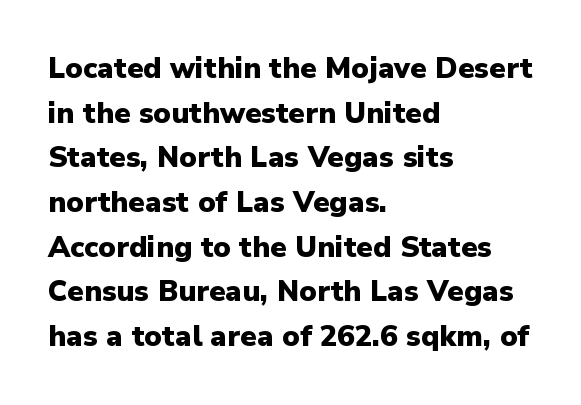
{"serif": "no", "italic": "no", "bold": "yes", "weight": "heavy", "width": "normal", "stroke_contrast": "low", "x_height": "medium", "monospaced": "no", "underline": "no", "align": "left", "line_spacing": "normal", "line_spacing_ratio": 1.54, "letter_spacing": "normal", "letter_spacing_em": 0.0, "glyph_px": 29}
